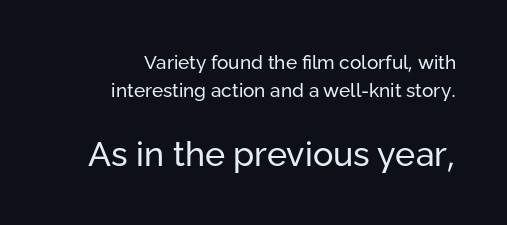
Descenders hang freely into open space. The lines sit at an ordinary, default distance from one another. Upright lettering throughout. Unbolded letterforms with no extra heft. The horizontal fit of the characters is conventional and even.
